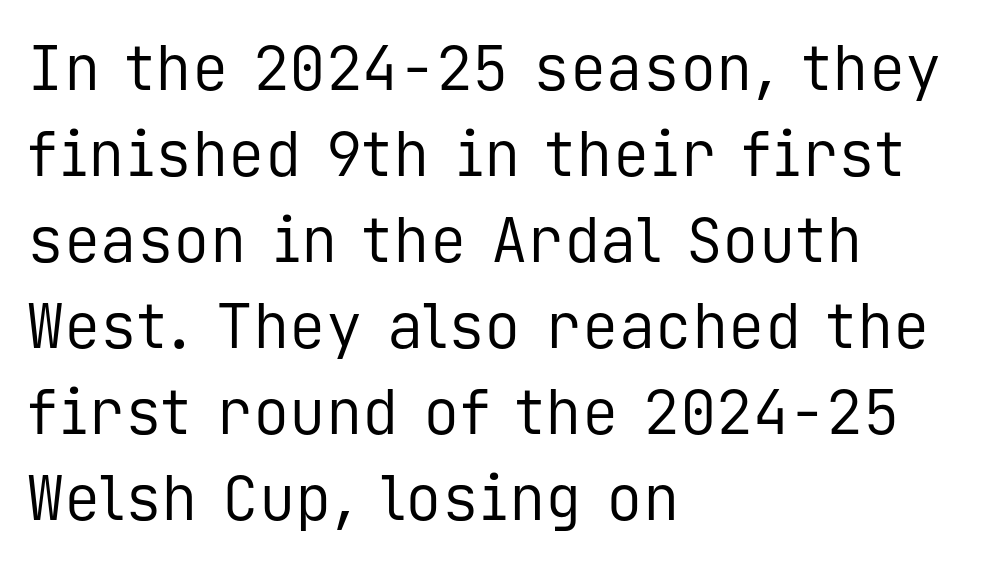
{"serif": "no", "italic": "no", "bold": "no", "weight": "regular", "width": "normal", "stroke_contrast": "low", "x_height": "medium", "monospaced": "yes", "underline": "no", "align": "left", "line_spacing": "normal", "line_spacing_ratio": 1.41, "letter_spacing": "normal", "letter_spacing_em": 0.0, "glyph_px": 61}
